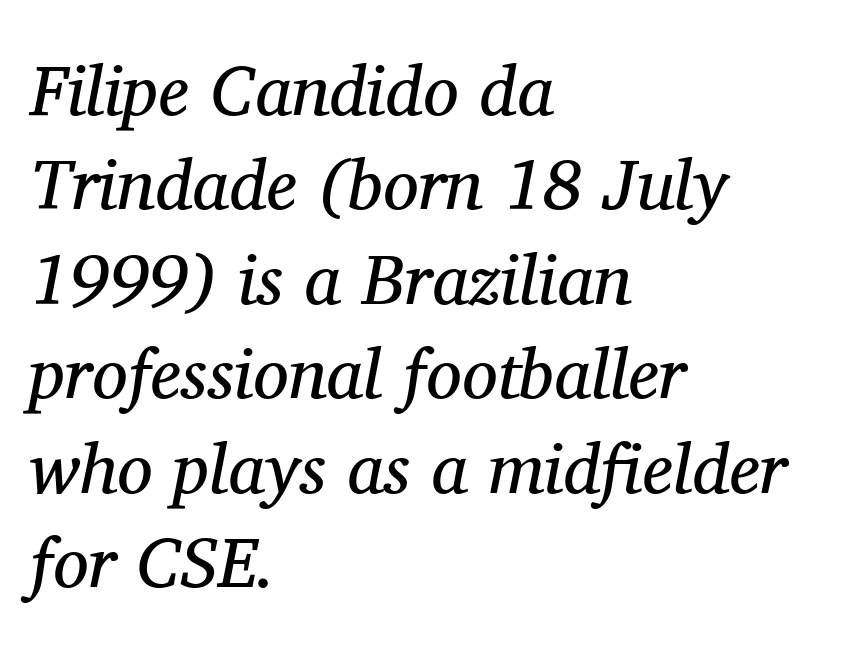
Note the varied advance widths — an 'i' is clearly narrower than an 'm'. You can tell from the footed stems that serif type was used. The space between consecutive lines is moderate. Tracking value appears to be zero — textbook default spacing. The rendering applies a slant to the glyphs. Check under the words: just untouched page.
